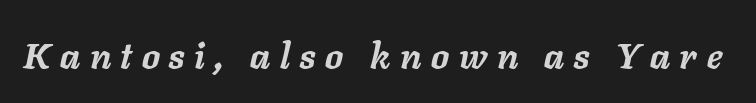
Q: Is the text bold? A: Yes.
Q: Is the text italic (slanted)? A: Yes, it leans right by about 11 degrees.
Q: Is the text underlined? A: No.
Q: Is the spacing between letters normal or unusually wide? A: Unusually wide.
Q: Width (condensed, normal, or wide)? A: Normal.
Q: Stroke contrast? A: Low.
Q: x-height? A: Medium.
Q: Monospaced? A: No.
